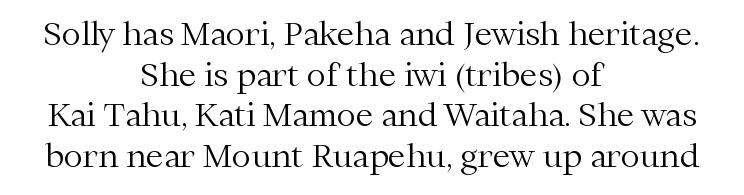
The image shows 32 px light serif type, upright; set centered, normal line spacing (1.27x), normal letter spacing, not underlined; medium stroke contrast and a medium x-height.
